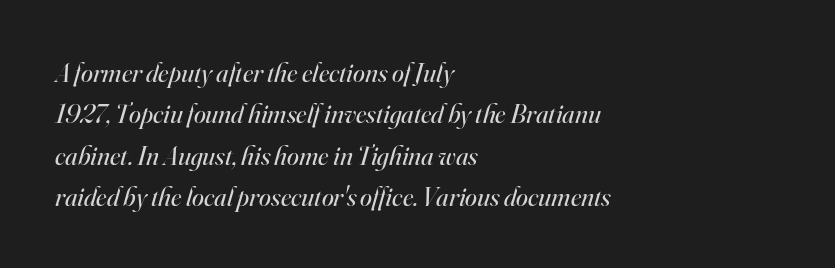
{"italic": "yes", "lean": "right", "slant_degrees": 16, "bold": "no", "underline": "no", "align": "left", "line_spacing": "normal", "line_spacing_ratio": 1.53, "letter_spacing": "normal", "letter_spacing_em": 0.0, "glyph_px": 27}
